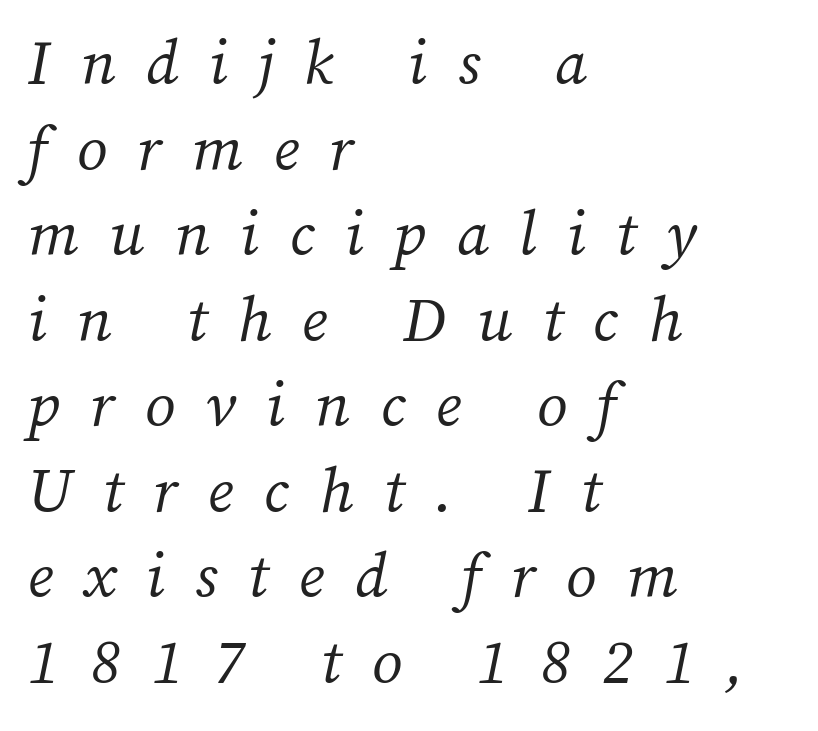
Q: Is the text bold? A: No.
Q: Is the text italic (slanted)? A: Yes, it leans right by about 12 degrees.
Q: Is the typeface a serif or a sans-serif typeface? A: Serif.
Q: Is the text underlined? A: No.
Q: How is the paragraph aligned? A: Left-aligned.
Q: Is the spacing between letters normal or unusually wide? A: Unusually wide.
Q: Is the spacing between lines tight, normal or loose? A: Normal.
Q: Width (condensed, normal, or wide)? A: Normal.
Q: Stroke contrast? A: Medium.
Q: x-height? A: Medium.
Q: Monospaced? A: No.
